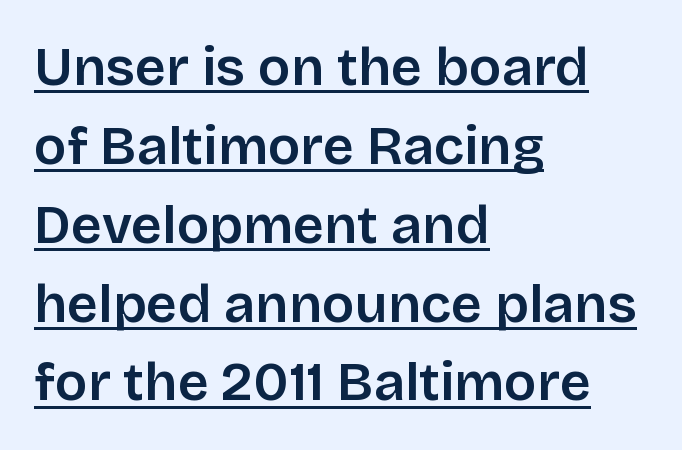
The image shows 54 px semibold sans-serif type, upright; set left-aligned, normal line spacing (1.46x), normal letter spacing, underlined; low stroke contrast and a large x-height.
